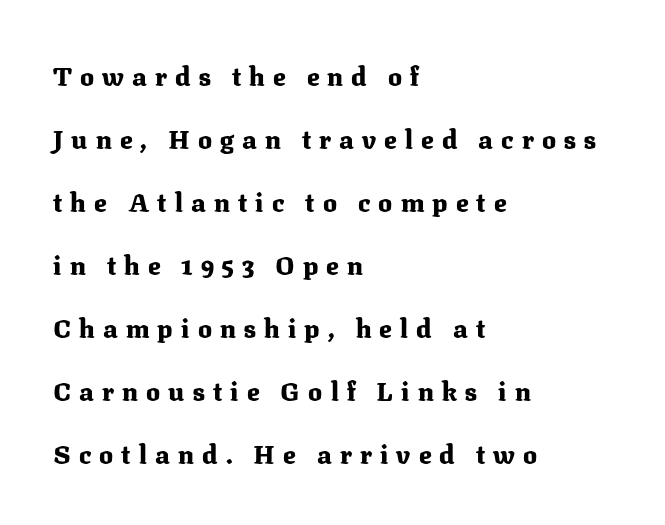
Where is the straight margin? On the left. Rows of type keep a wide berth in the vertical direction. Glance below the letters and you will spot only blank space. In terms of weight, the rendering is a true, heavy bold. Short note: letters widely spaced.
